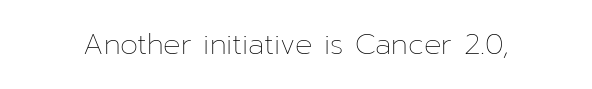
Q: Is the text bold? A: No.
Q: Is the text italic (slanted)? A: No, it is upright.
Q: Is the text underlined? A: No.
Q: Is the spacing between letters normal or unusually wide? A: Normal.
Q: Width (condensed, normal, or wide)? A: Normal.
Q: Stroke contrast? A: Low.
Q: x-height? A: Medium.
Q: Monospaced? A: No.
